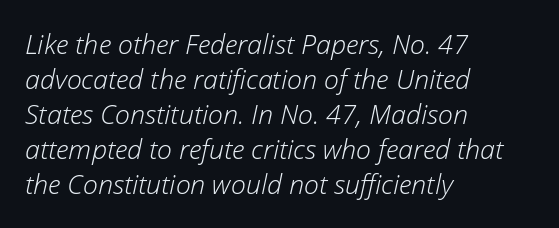
Q: Is the text bold? A: No.
Q: Is the text italic (slanted)? A: Yes, it leans right by about 12 degrees.
Q: Is the text underlined? A: No.
Q: How is the paragraph aligned? A: Left-aligned.
Q: Is the spacing between letters normal or unusually wide? A: Normal.
Q: Is the spacing between lines tight, normal or loose? A: Normal.
